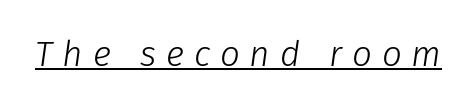
On a weight scale, this lands at 450 or below. Look at the tracking — it's clearly loosened, letters drifting apart. An italicized treatment has been applied to the whole sample. Varying glyph widths throughout — classic text-font behaviour.
